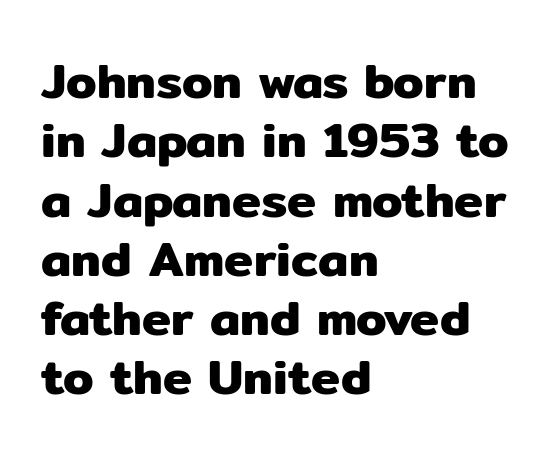
The image shows 49 px sans-serif type, upright; set left-aligned, line spacing 1.21x, normal letter spacing, not underlined; low stroke contrast and a medium x-height.
